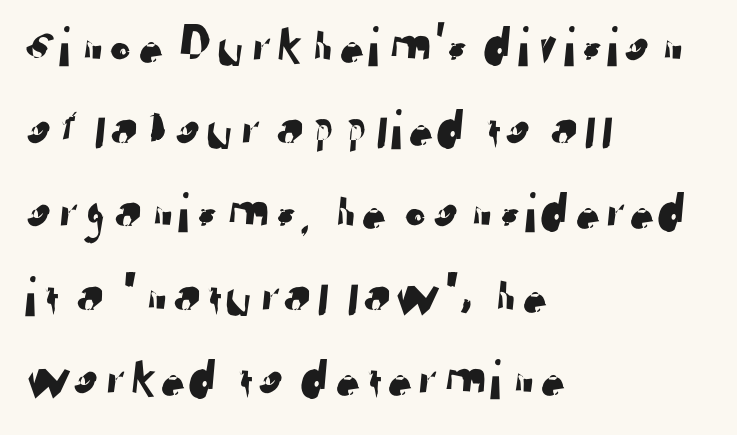
Q: Is the typeface a serif or a sans-serif typeface? A: Sans-serif.
Q: Is the text underlined? A: No.
Q: How is the paragraph aligned? A: Left-aligned.
Q: Is the spacing between letters normal or unusually wide? A: Normal.
Q: Is the spacing between lines tight, normal or loose? A: Normal.
Q: Width (condensed, normal, or wide)? A: Normal.
Q: Stroke contrast? A: Low.
Q: x-height? A: Medium.
Q: Monospaced? A: No.
